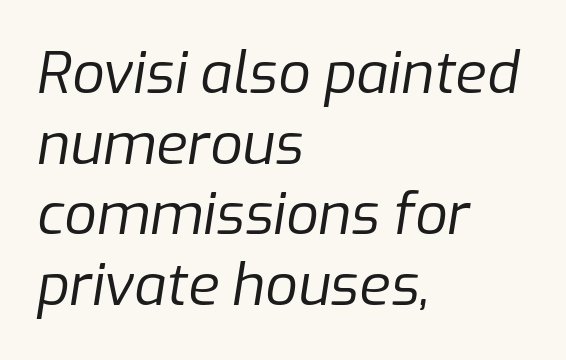
The image shows 57 px regular-weight type, italic (leaning right); set left-aligned, line spacing 1.24x, normal letter spacing, not underlined; low stroke contrast and a medium x-height.
